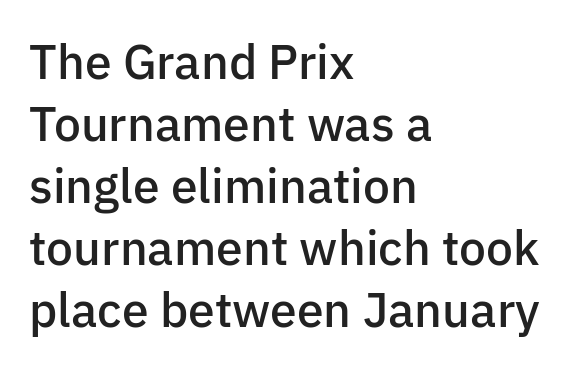
Are there feet on the stems? There aren't — it's a sans. Designer's note — italics off, roman on. Students, note that the glyphs here touch the page at normal intervals. You could not count columns in this text — the font is proportionally spaced. Line spacing here is normal.
